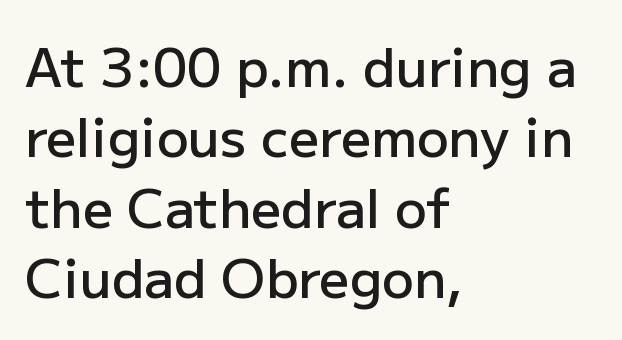
{"serif": "no", "italic": "no", "bold": "semi", "weight": "semibold", "width": "normal", "stroke_contrast": "low", "x_height": "medium", "monospaced": "no", "underline": "no", "align": "left", "line_spacing": "normal", "line_spacing_ratio": 1.33, "letter_spacing": "normal", "letter_spacing_em": 0.0, "glyph_px": 53}
